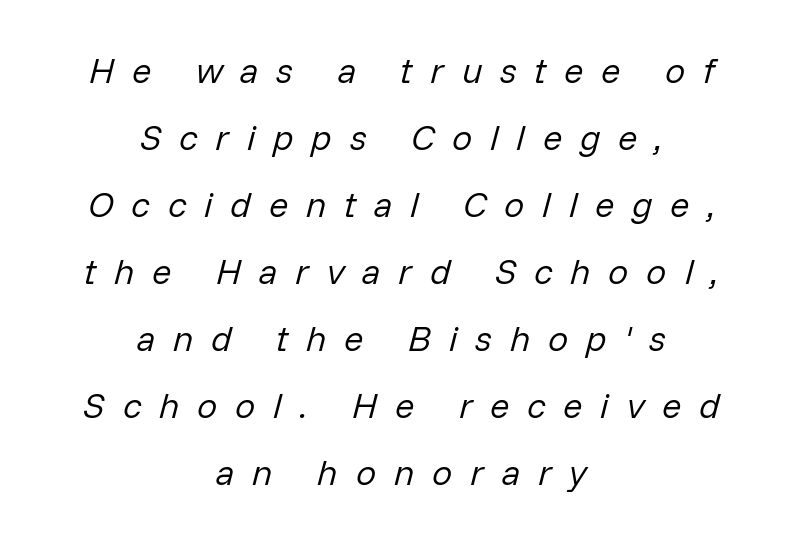
No heavy texture on the line: the type isn't bold. The rendering uses natural spacing where letterforms have individual widths. Spacing between characters has been opened up far beyond the box default. Looking at the ascenders, they clearly lean.
